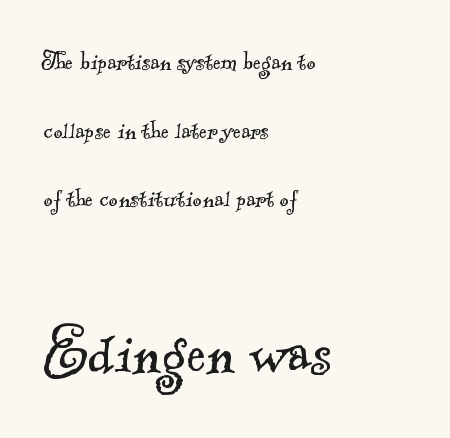
The strip under each line holds only bare page. Which chunk is bigger? The second one — the bottom block dwarfs the top. You can tell from the footed stems that serif type was used. Weight: regular or lighter. This sample is left-justified, so line endings fall wherever the words run out.
